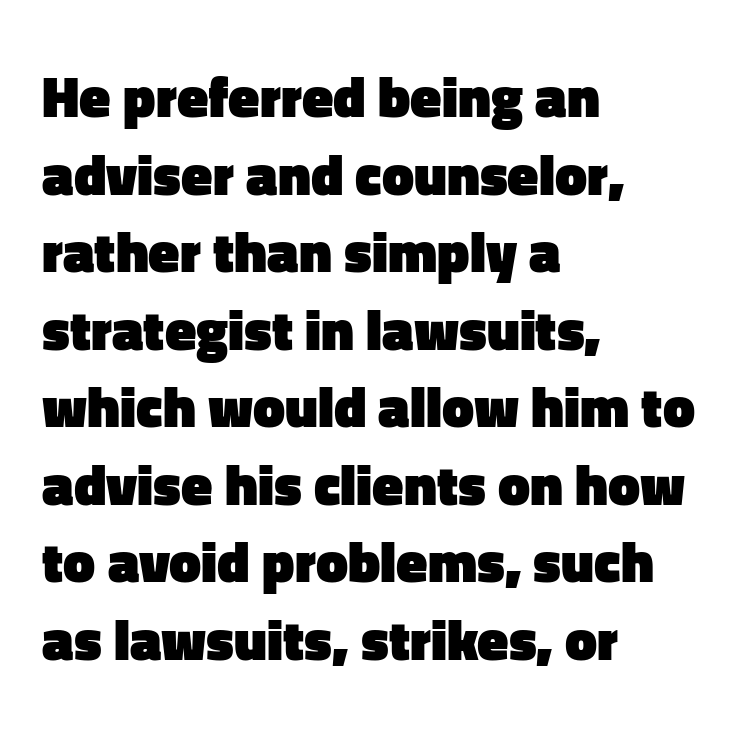
Q: Is the text bold? A: Yes.
Q: Is the text italic (slanted)? A: No, it is upright.
Q: Is the typeface a serif or a sans-serif typeface? A: Sans-serif.
Q: Is the text underlined? A: No.
Q: How is the paragraph aligned? A: Left-aligned.
Q: Is the spacing between letters normal or unusually wide? A: Normal.
Q: Is the spacing between lines tight, normal or loose? A: Normal.
Q: Width (condensed, normal, or wide)? A: Normal.
Q: Stroke contrast? A: Low.
Q: x-height? A: Medium.
Q: Monospaced? A: No.
